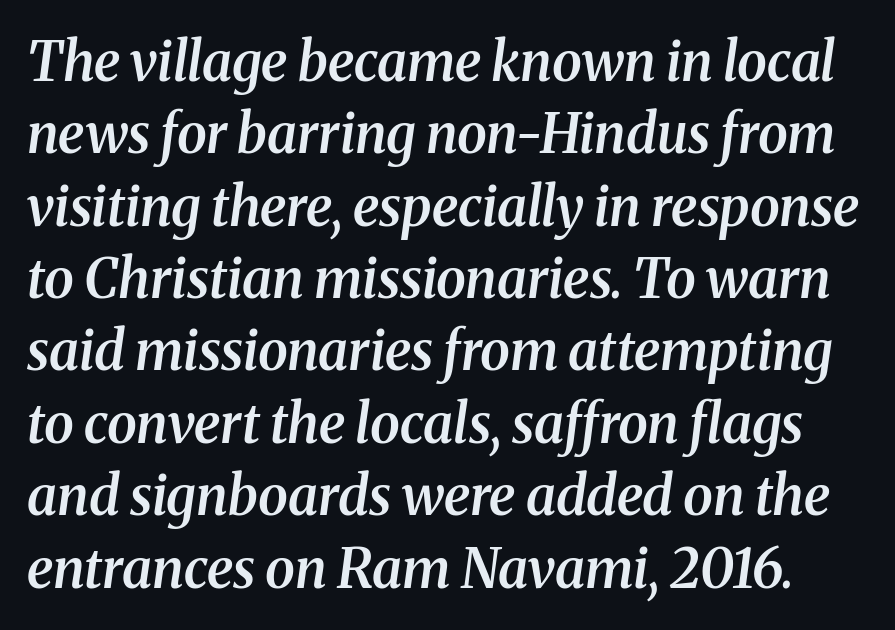
Q: Is the text bold? A: Semi-bold.
Q: Is the text italic (slanted)? A: Yes, it leans right by about 8 degrees.
Q: Is the typeface a serif or a sans-serif typeface? A: Serif.
Q: Is the text underlined? A: No.
Q: Is the spacing between letters normal or unusually wide? A: Normal.
Q: Is the spacing between lines tight, normal or loose? A: Normal.
Q: Width (condensed, normal, or wide)? A: Normal.
Q: Stroke contrast? A: Medium.
Q: x-height? A: Medium.
Q: Monospaced? A: No.
